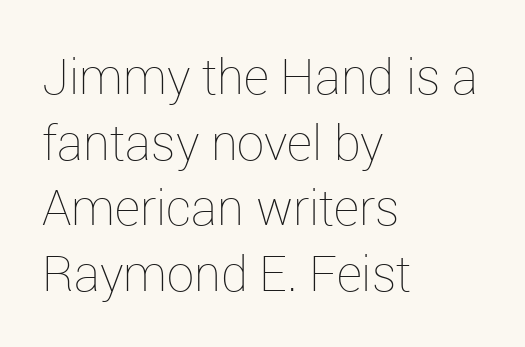
Q: Is the text bold? A: No.
Q: Is the text italic (slanted)? A: No, it is upright.
Q: Is the text underlined? A: No.
Q: How is the paragraph aligned? A: Left-aligned.
Q: Is the spacing between letters normal or unusually wide? A: Normal.
Q: Is the spacing between lines tight, normal or loose? A: Normal.
Q: Width (condensed, normal, or wide)? A: Normal.
Q: Stroke contrast? A: Low.
Q: x-height? A: Medium.
Q: Monospaced? A: No.
